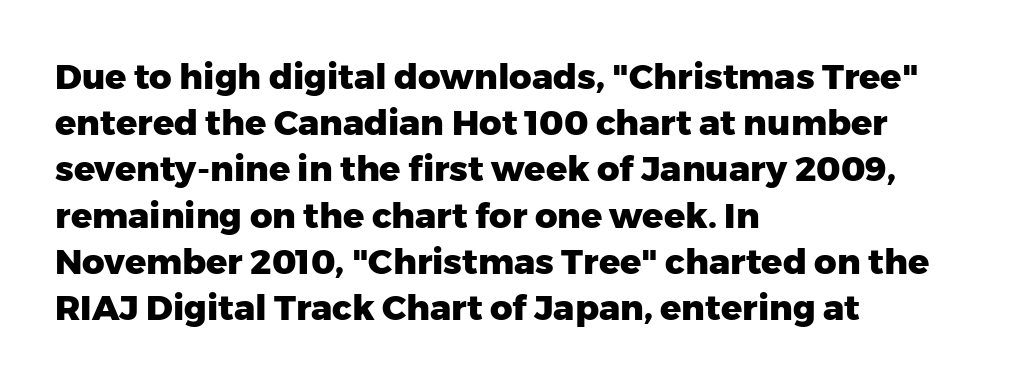
Bare-footed words on every line. Plenty of ink on the page — the face is bold. Does the type have serifs? No, each stem ends abruptly. Ascenders rise straight up at ninety degrees.
